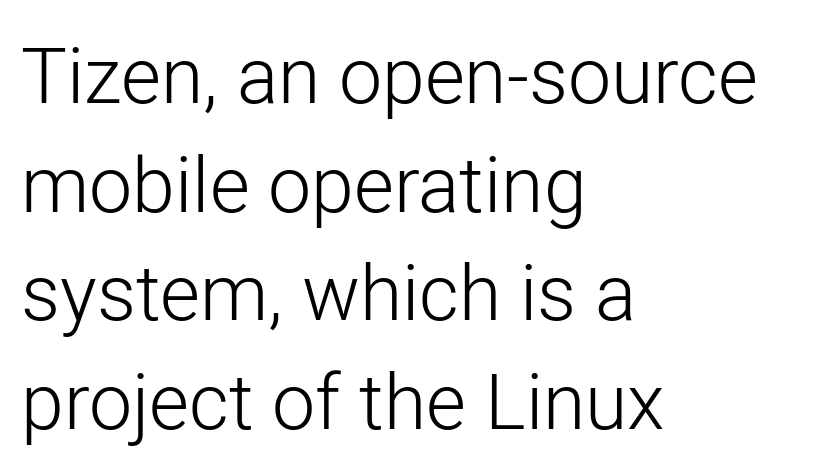
Q: Is the text bold? A: No.
Q: Is the text italic (slanted)? A: No, it is upright.
Q: Is the typeface a serif or a sans-serif typeface? A: Sans-serif.
Q: Is the text underlined? A: No.
Q: How is the paragraph aligned? A: Left-aligned.
Q: Is the spacing between letters normal or unusually wide? A: Normal.
Q: Is the spacing between lines tight, normal or loose? A: Normal.
Q: Width (condensed, normal, or wide)? A: Normal.
Q: Stroke contrast? A: Low.
Q: x-height? A: Medium.
Q: Monospaced? A: No.
